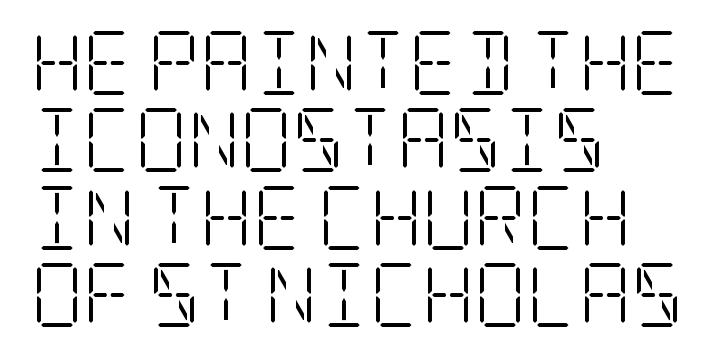
Q: Is the text bold? A: No.
Q: Is the text italic (slanted)? A: No, it is upright.
Q: Is the typeface a serif or a sans-serif typeface? A: Serif.
Q: Is the text underlined? A: No.
Q: How is the paragraph aligned? A: Left-aligned.
Q: Is the spacing between letters normal or unusually wide? A: Normal.
Q: Width (condensed, normal, or wide)? A: Condensed.
Q: Stroke contrast? A: Low.
Q: x-height? A: Large.
